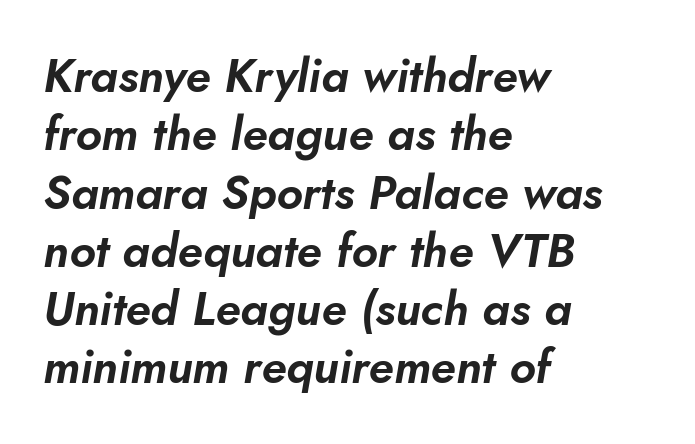
Q: Is the text italic (slanted)? A: Yes, it leans right by about 10 degrees.
Q: Is the text underlined? A: No.
Q: How is the paragraph aligned? A: Left-aligned.
Q: Is the spacing between letters normal or unusually wide? A: Normal.
Q: Width (condensed, normal, or wide)? A: Normal.
Q: Stroke contrast? A: Low.
Q: x-height? A: Small.
Q: Monospaced? A: No.
